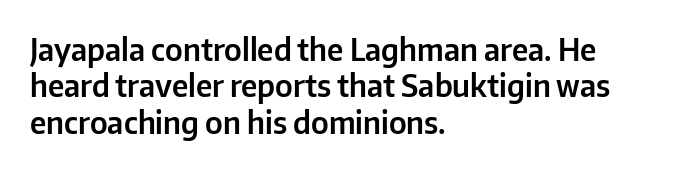
Q: Is the text italic (slanted)? A: No, it is upright.
Q: Is the typeface a serif or a sans-serif typeface? A: Sans-serif.
Q: Is the text underlined? A: No.
Q: How is the paragraph aligned? A: Left-aligned.
Q: Is the spacing between letters normal or unusually wide? A: Normal.
Q: Width (condensed, normal, or wide)? A: Normal.
Q: Stroke contrast? A: Low.
Q: x-height? A: Medium.
Q: Monospaced? A: No.
